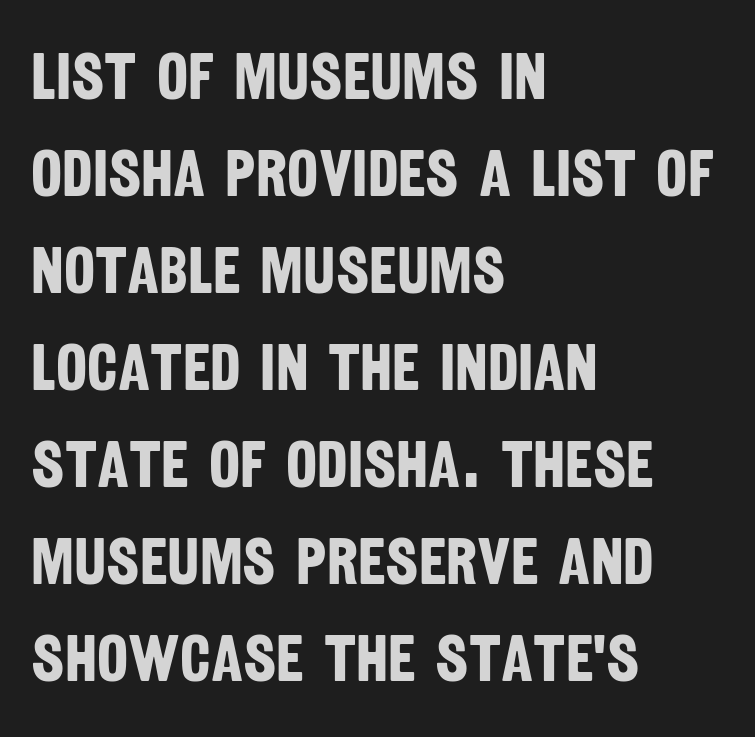
Q: Is the text bold? A: Yes.
Q: Is the typeface a serif or a sans-serif typeface? A: Sans-serif.
Q: Is the text underlined? A: No.
Q: How is the paragraph aligned? A: Left-aligned.
Q: Is the spacing between letters normal or unusually wide? A: Normal.
Q: Is the spacing between lines tight, normal or loose? A: Normal.
Q: Width (condensed, normal, or wide)? A: Condensed.
Q: Stroke contrast? A: Low.
Q: x-height? A: Large.
Q: Monospaced? A: No.
